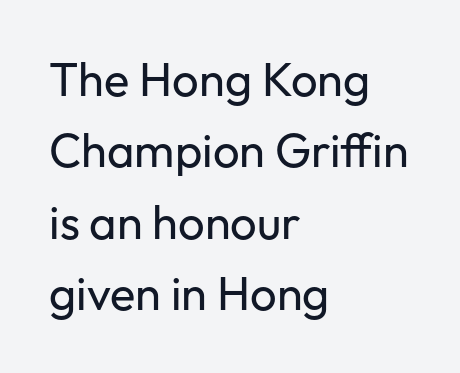
Spacing verdict: proportional, widths tailored to each character. Notice how the passage keeps a crisp vertical edge on the left only. Honestly, the row spacing looks completely unremarkable. Lines of text with bare space underneath. Nothing unusual about the tracking: characters are spaced as the font intends.
